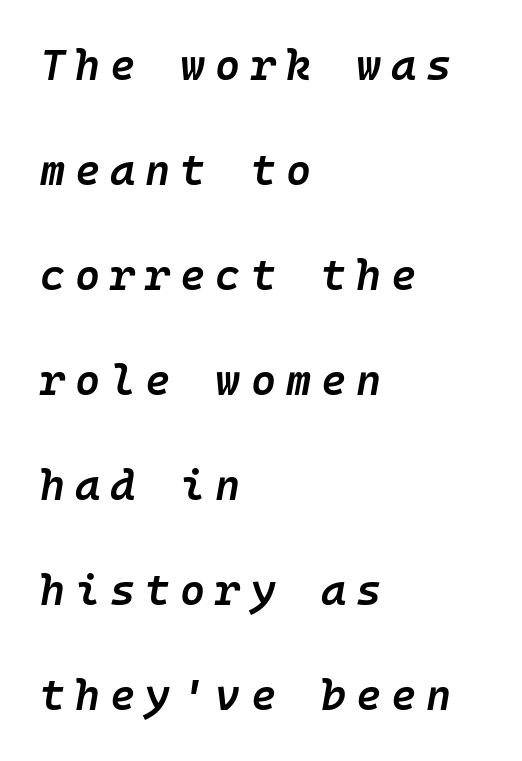
Q: Is the text bold? A: Semi-bold.
Q: Is the text italic (slanted)? A: Yes, it leans right by about 10 degrees.
Q: Is the text underlined? A: No.
Q: How is the paragraph aligned? A: Left-aligned.
Q: Is the spacing between letters normal or unusually wide? A: Unusually wide.
Q: Is the spacing between lines tight, normal or loose? A: Loose.
Q: Width (condensed, normal, or wide)? A: Normal.
Q: Stroke contrast? A: Low.
Q: x-height? A: Medium.
